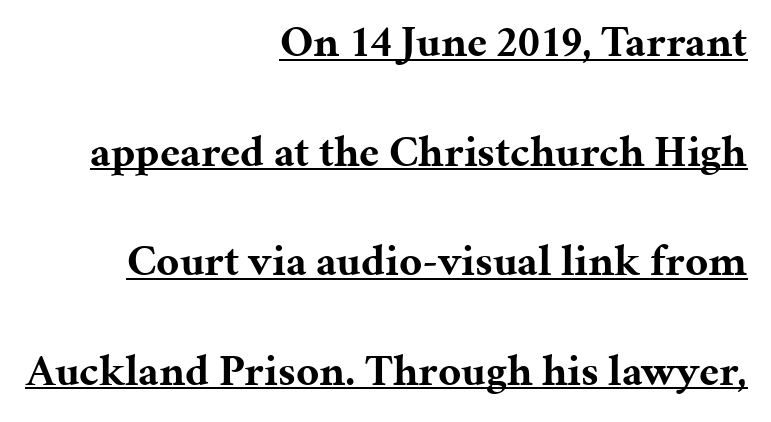
Is there an underline? Yes — a line sits under the letters. Typeset ragged left — the right edge is the straight one. A typesetter would call this zero additional tracking. Looks like regular typesetting: each glyph gets only the width it needs. Strong, thick strokes mark this as bold type. If you measured baseline to baseline, you'd find a long distance.
